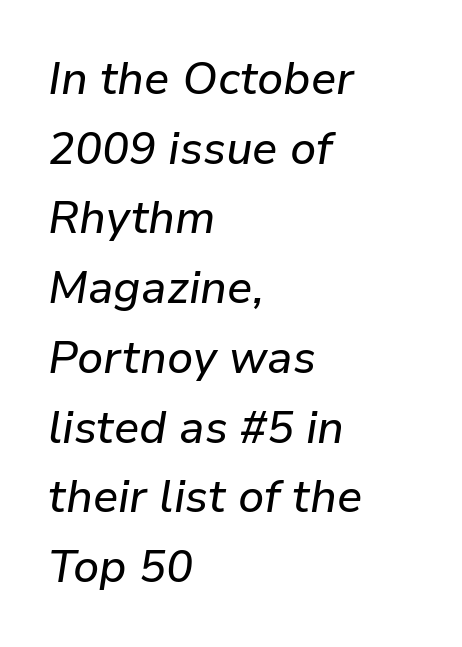
{"italic": "yes", "lean": "right", "slant_degrees": 9, "width": "normal", "stroke_contrast": "low", "x_height": "medium", "monospaced": "no", "underline": "no", "align": "left", "line_spacing": "normal", "line_spacing_ratio": 1.55, "letter_spacing": "normal", "letter_spacing_em": 0.0, "glyph_px": 45}
